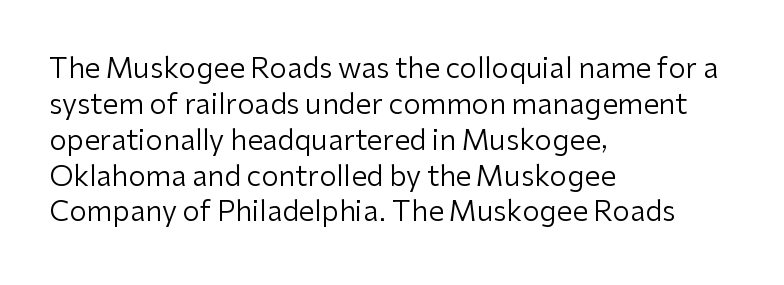
The image shows 28 px regular-weight sans-serif type, upright; set left-aligned, normal line spacing (1.28x), normal letter spacing, not underlined; low stroke contrast and a medium x-height.
